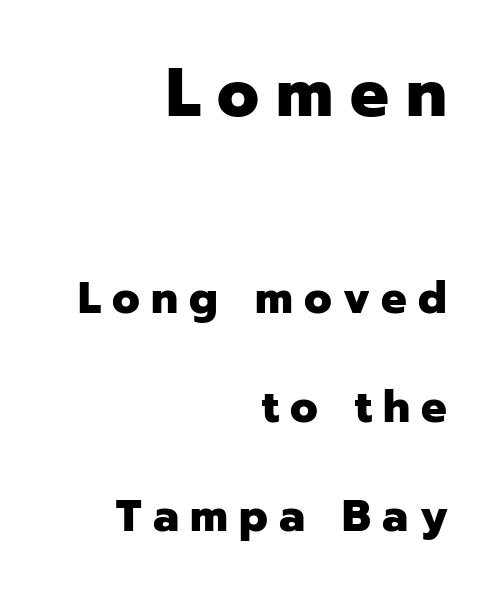
{"serif": "no", "italic": "no", "bold": "yes", "weight": "heavy", "width": "normal", "stroke_contrast": "low", "x_height": "medium", "monospaced": "no", "underline": "no", "align": "right", "line_spacing": "loose", "line_spacing_ratio": 2.42, "letter_spacing": "wide", "letter_spacing_em": 0.25, "larger_block": "first", "size_ratio": 1.51, "glyph_px": 68}
